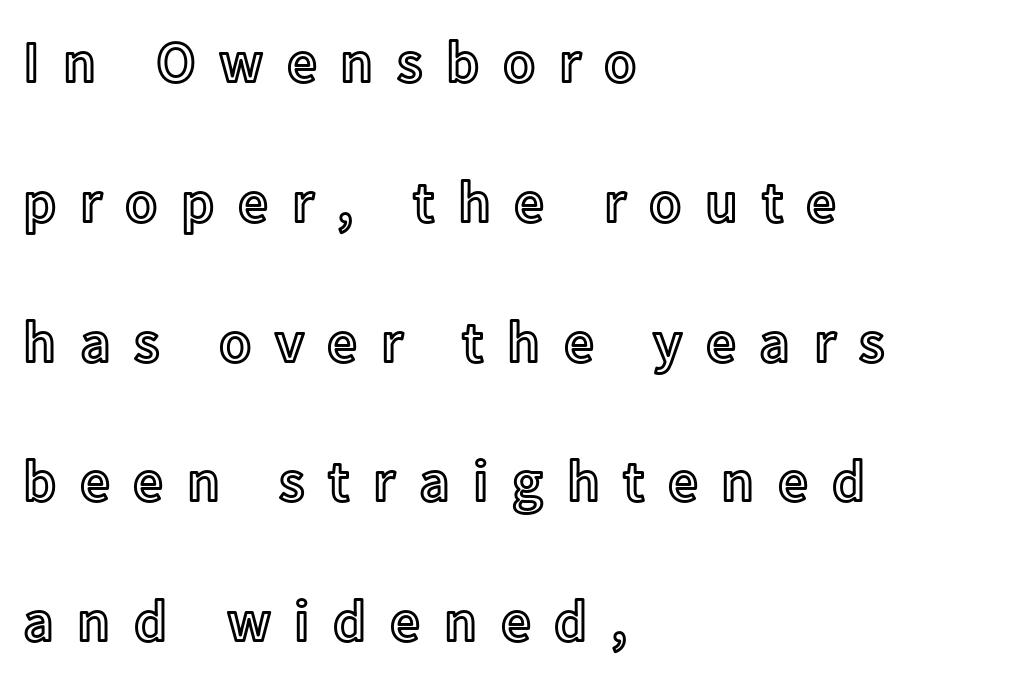
{"italic": "no", "width": "normal", "x_height": "medium", "monospaced": "no", "underline": "no", "align": "left", "line_spacing": "loose", "line_spacing_ratio": 2.37, "letter_spacing": "wide", "letter_spacing_em": 0.4, "glyph_px": 59}
